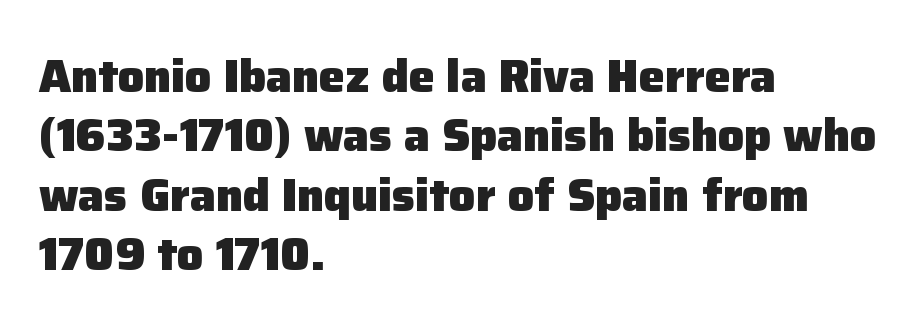
The image shows 46 px heavy sans-serif type, upright; set left-aligned, normal line spacing (1.29x), normal letter spacing, not underlined; low stroke contrast and a medium x-height.
